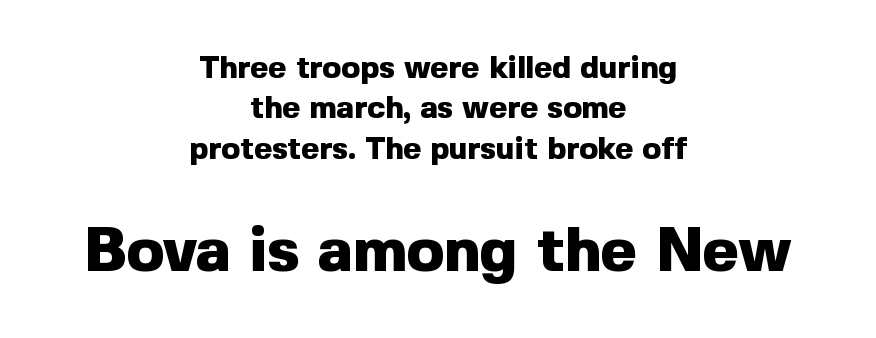
The image shows 62 px heavy sans-serif type, upright; set centered, normal line spacing (1.3x), normal letter spacing, not underlined; the second (bottom) block is 2.0x larger; a medium x-height.
